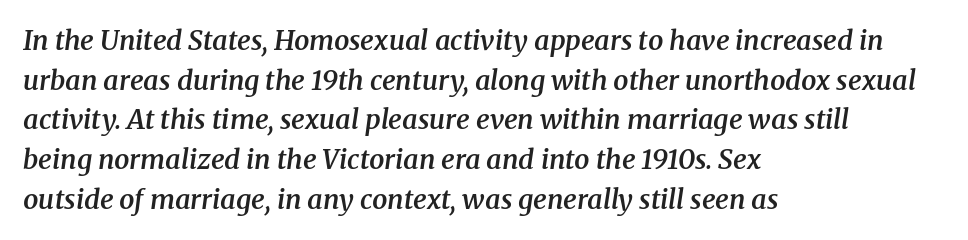
Q: Is the text bold? A: Semi-bold.
Q: Is the text italic (slanted)? A: Yes, it leans right by about 8 degrees.
Q: Is the text underlined? A: No.
Q: How is the paragraph aligned? A: Left-aligned.
Q: Is the spacing between letters normal or unusually wide? A: Normal.
Q: Is the spacing between lines tight, normal or loose? A: Normal.
